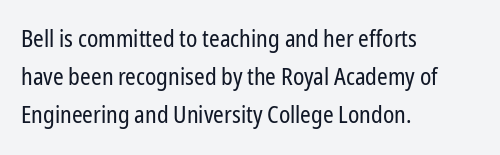
{"italic": "no", "bold": "no", "underline": "no", "align": "left", "line_spacing": "normal", "line_spacing_ratio": 1.59, "letter_spacing": "normal", "letter_spacing_em": 0.0, "glyph_px": 24}
